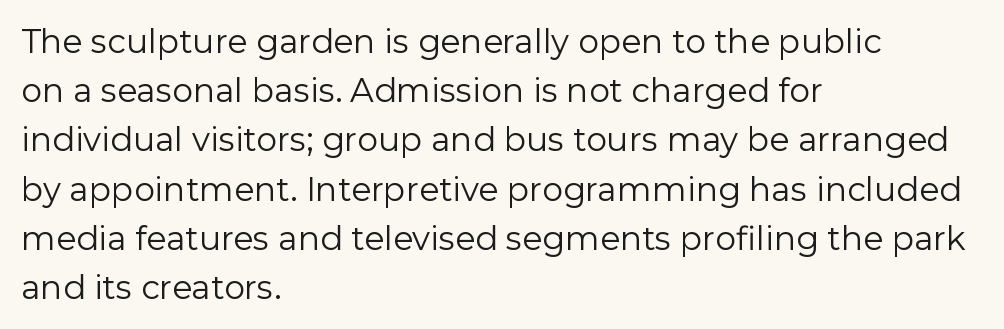
The weight tops out at a normal text grade. The rendering anchors every line to the left-hand side. Any mark beneath the type? The region is blank. Every character sits straight up, as roman type does.
